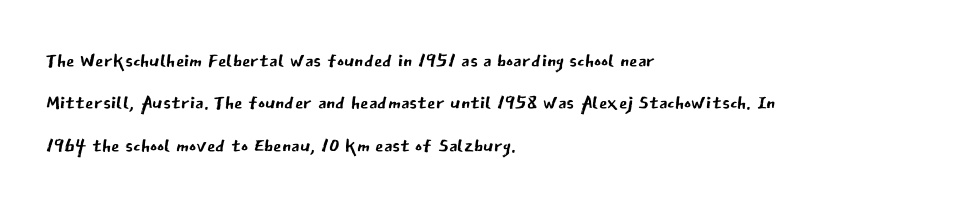
{"italic": "no", "bold": "no", "underline": "no", "align": "left", "line_spacing": "normal", "line_spacing_ratio": 1.57, "letter_spacing": "normal", "letter_spacing_em": 0.0, "glyph_px": 27}
